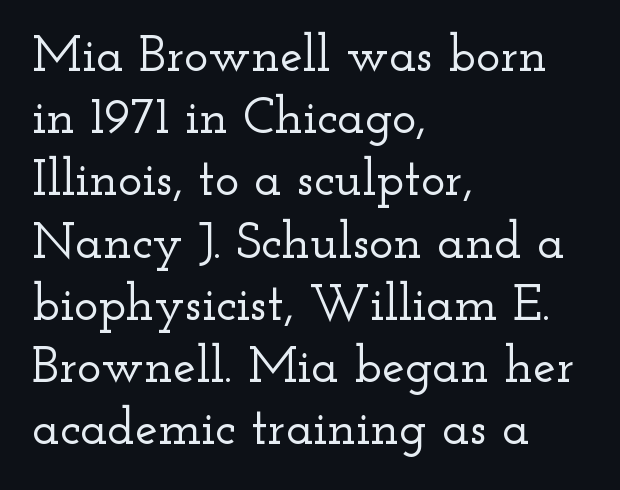
{"serif": "yes", "italic": "no", "width": "wide", "stroke_contrast": "low", "x_height": "small", "monospaced": "no", "underline": "no", "align": "left", "line_spacing_ratio": 1.22, "letter_spacing": "normal", "letter_spacing_em": 0.0, "glyph_px": 51}
